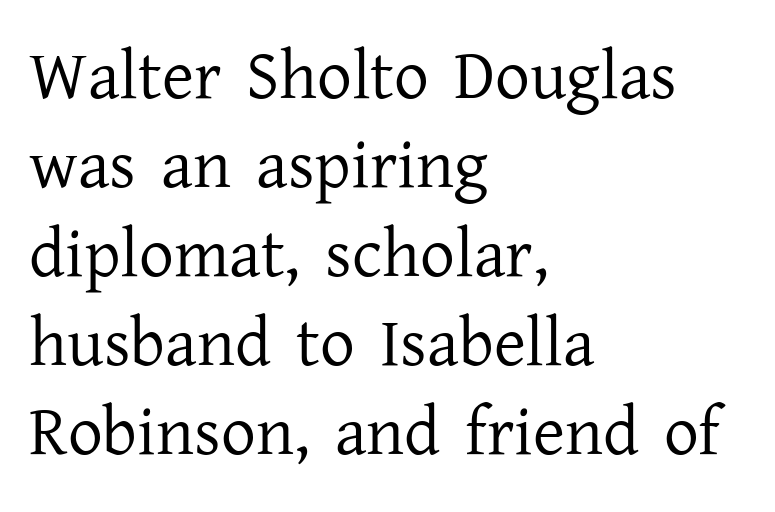
Are there feet on the stems? There are — it's a serif. Visually the block forms a straight wall on the left and a jagged coastline on the right. Counters stay open thanks to moderate or lighter strokes. The letters advance in unequal steps, a hallmark of proportional type.
